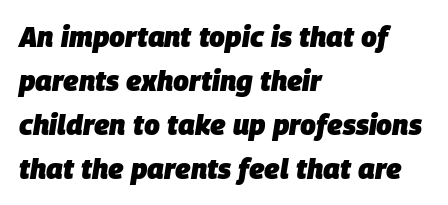
Q: Is the text bold? A: Yes.
Q: Is the text italic (slanted)? A: Yes, it leans right by about 9 degrees.
Q: Is the text underlined? A: No.
Q: How is the paragraph aligned? A: Left-aligned.
Q: Is the spacing between letters normal or unusually wide? A: Normal.
Q: Is the spacing between lines tight, normal or loose? A: Normal.
Q: Width (condensed, normal, or wide)? A: Normal.
Q: Stroke contrast? A: Low.
Q: x-height? A: Large.
Q: Monospaced? A: No.
